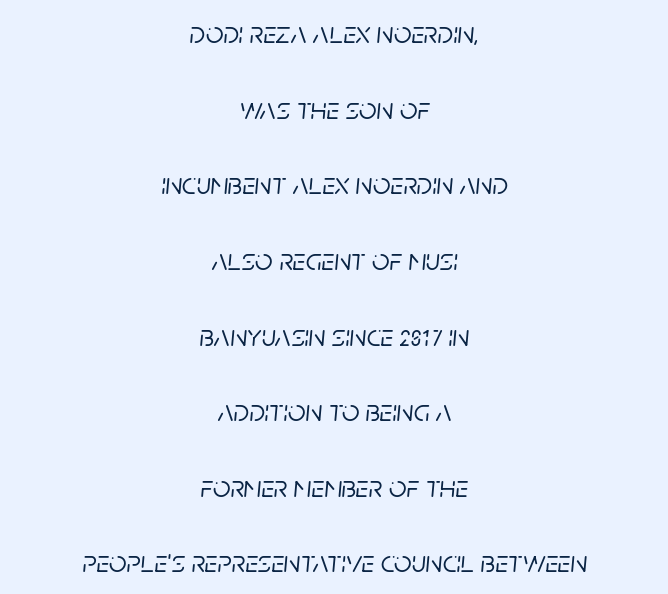
{"italic": "yes", "lean": "right", "slant_degrees": 5, "width": "normal", "stroke_contrast": "low", "x_height": "large", "monospaced": "no", "underline": "no", "align": "center", "line_spacing": "loose", "line_spacing_ratio": 2.44, "letter_spacing": "normal", "letter_spacing_em": 0.0, "glyph_px": 31}
